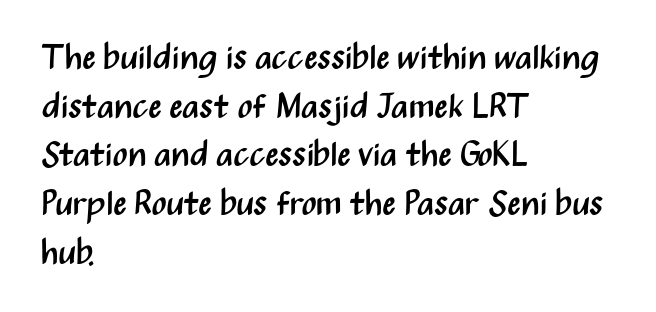
{"serif": "no", "italic": "no", "bold": "no", "weight": "regular", "width": "condensed", "stroke_contrast": "medium", "x_height": "medium", "monospaced": "no", "underline": "no", "align": "left", "line_spacing": "normal", "line_spacing_ratio": 1.39, "letter_spacing": "normal", "letter_spacing_em": 0.0, "glyph_px": 35}
